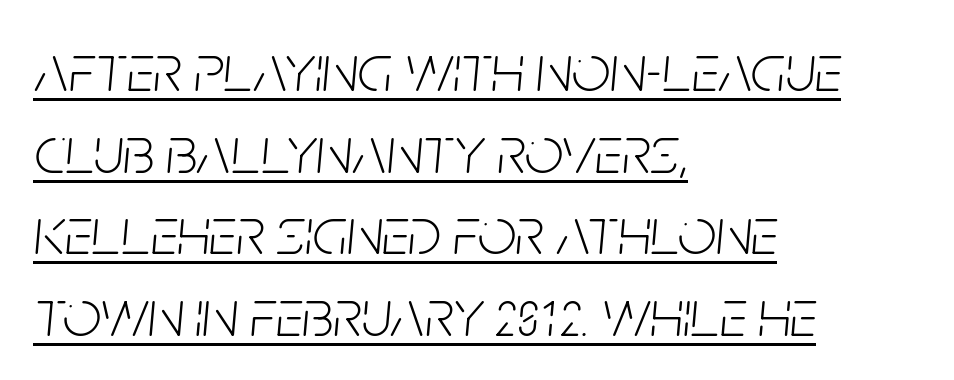
Layout note: lines flush left. Does the lettering tilt? It does — this is italic. The line texture is even and compact thanks to regular tracking. On a weight scale, this lands at 450 or below. A typographer would call this underscored text.
